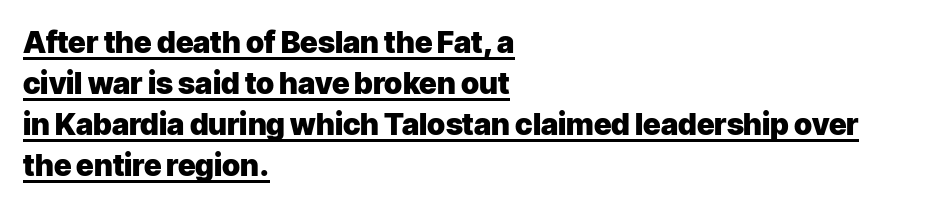
Words appear dense and cohesive because spacing is normal. Notice how descenders clear the ascenders below comfortably — that's standard leading. The rendering uses the underline text-decoration. Check where the strokes stop: nothing finishes them off — pure sans.
